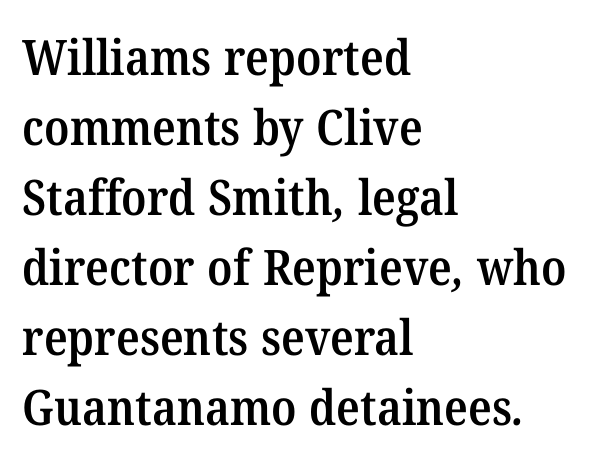
The image shows 49 px semibold serif type; set left-aligned, normal line spacing (1.43x), normal letter spacing, not underlined; medium stroke contrast and a medium x-height.
